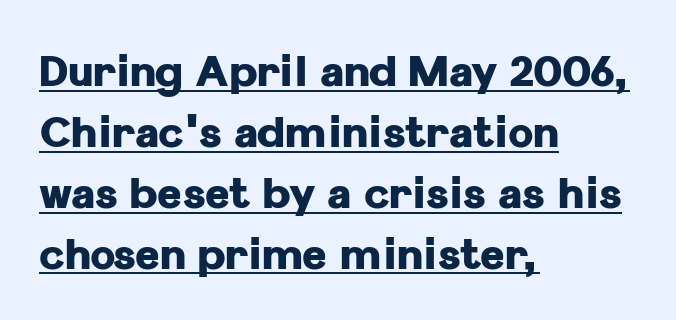
{"serif": "no", "italic": "no", "bold": "yes", "weight": "heavy", "width": "normal", "stroke_contrast": "low", "x_height": "medium", "monospaced": "no", "underline": "yes", "align": "left", "line_spacing": "normal", "line_spacing_ratio": 1.45, "letter_spacing": "normal", "letter_spacing_em": 0.0, "glyph_px": 42}
